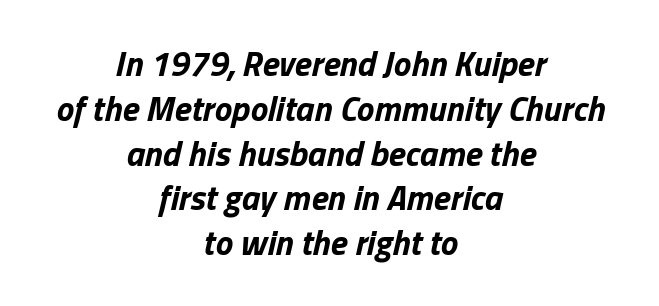
Q: Is the text bold? A: Yes.
Q: Is the text italic (slanted)? A: Yes, it leans right by about 13 degrees.
Q: Is the text underlined? A: No.
Q: How is the paragraph aligned? A: Centered.
Q: Is the spacing between letters normal or unusually wide? A: Normal.
Q: Is the spacing between lines tight, normal or loose? A: Normal.
Q: Width (condensed, normal, or wide)? A: Normal.
Q: Stroke contrast? A: Low.
Q: x-height? A: Medium.
Q: Monospaced? A: No.
